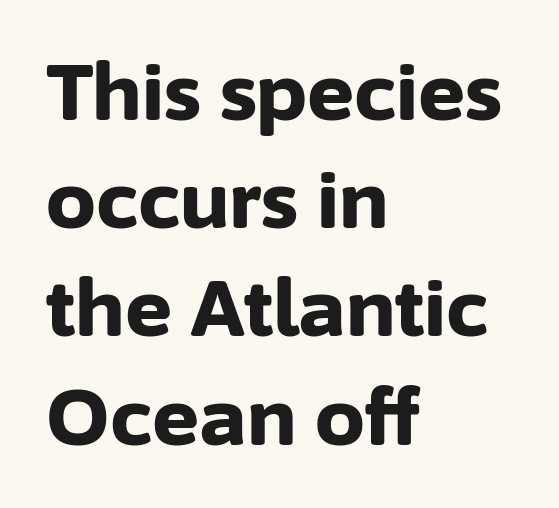
Here the designer chose a conventional face with non-uniform glyph widths. The characters display no serif detailing; their extremities are plain. Clear beneath every line of the passage. The face used here has the dense, thick strokes of a bold.
